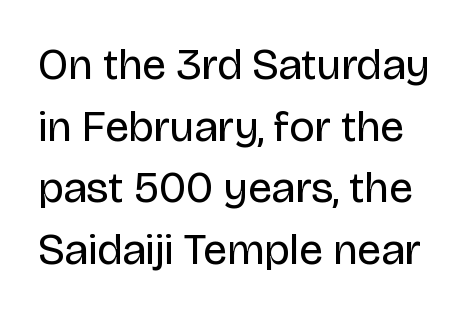
Q: Is the text bold? A: No.
Q: Is the text italic (slanted)? A: No, it is upright.
Q: Is the typeface a serif or a sans-serif typeface? A: Sans-serif.
Q: Is the text underlined? A: No.
Q: Is the spacing between letters normal or unusually wide? A: Normal.
Q: Is the spacing between lines tight, normal or loose? A: Normal.
Q: Width (condensed, normal, or wide)? A: Normal.
Q: Stroke contrast? A: Low.
Q: x-height? A: Large.
Q: Monospaced? A: No.
